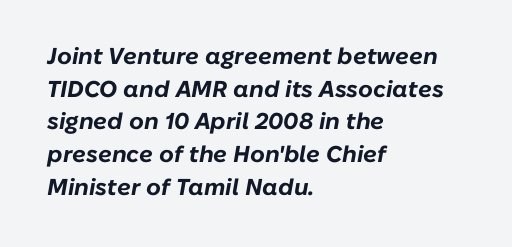
Q: Is the text bold? A: Yes.
Q: Is the text italic (slanted)? A: Yes, it leans right by about 10 degrees.
Q: Is the text underlined? A: No.
Q: How is the paragraph aligned? A: Left-aligned.
Q: Is the spacing between letters normal or unusually wide? A: Normal.
Q: Is the spacing between lines tight, normal or loose? A: Normal.
